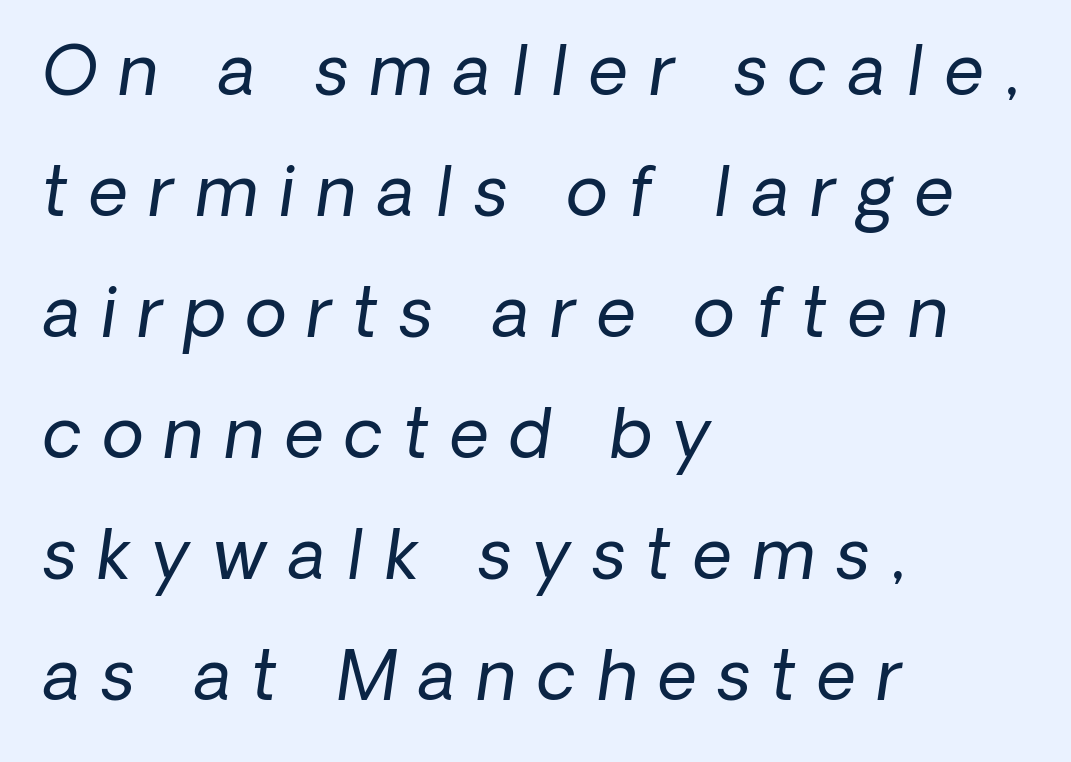
Stems here are at most as thick as an everyday book face. Typographically, this falls in the sans-serif category. This rendering widens character spacing well past its baseline value. Think of a printed novel: that variable character pitch is what you see here.
